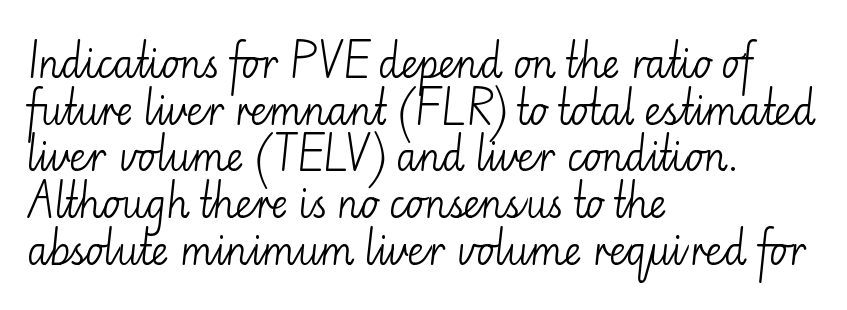
{"serif": "no", "bold": "no", "weight": "light", "width": "normal", "stroke_contrast": "low", "x_height": "small", "monospaced": "no", "underline": "no", "align": "left", "line_spacing_ratio": 1.23, "letter_spacing": "normal", "letter_spacing_em": 0.0, "glyph_px": 38}
